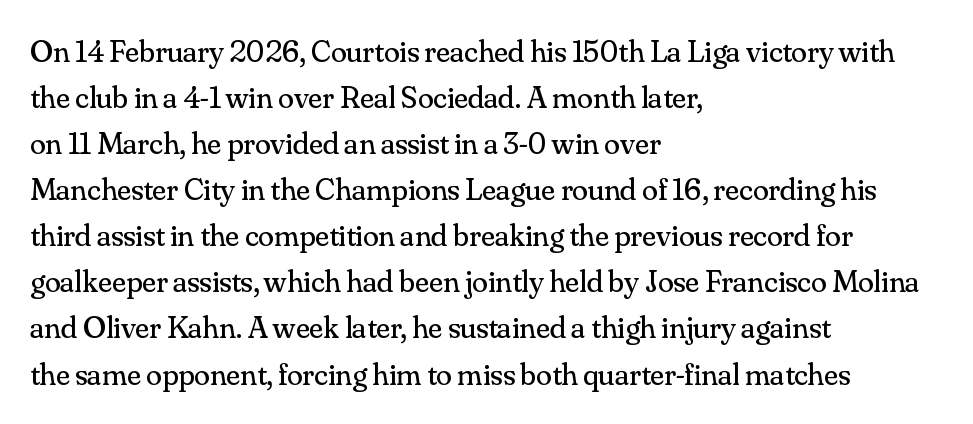
{"serif": "yes", "italic": "no", "bold": "no", "weight": "regular", "width": "normal", "stroke_contrast": "medium", "x_height": "small", "monospaced": "no", "underline": "no", "align": "left", "line_spacing": "normal", "line_spacing_ratio": 1.44, "letter_spacing": "normal", "letter_spacing_em": 0.0, "glyph_px": 32}
